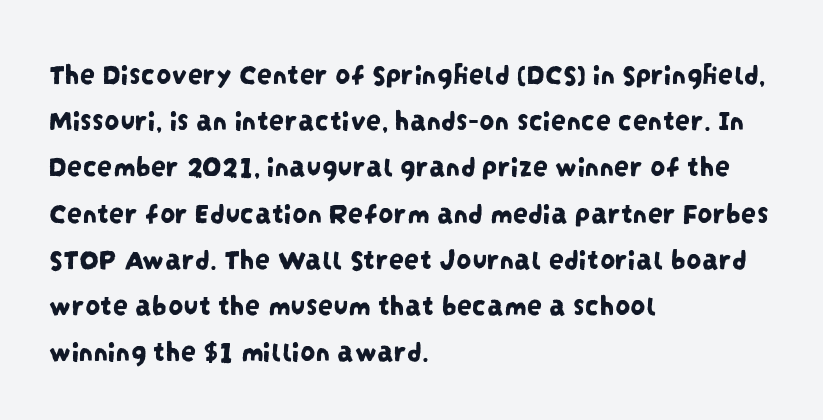
The passage shown has conventional tracking throughout. The face used here is a sans, in the tradition of grotesques and geometrics. Normally led — the rows are evenly, conventionally spaced. Every row of glyphs begins at an identical x-position on the left. The specimen omits any rule beneath the text block's lines.
